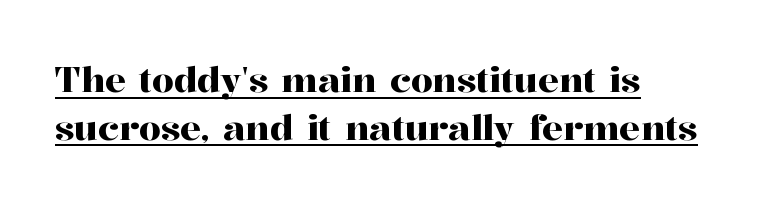
{"serif": "yes", "italic": "no", "width": "normal", "stroke_contrast": "high", "x_height": "medium", "monospaced": "no", "underline": "yes", "align": "left", "line_spacing": "normal", "line_spacing_ratio": 1.36, "letter_spacing": "normal", "letter_spacing_em": 0.0, "glyph_px": 35}
